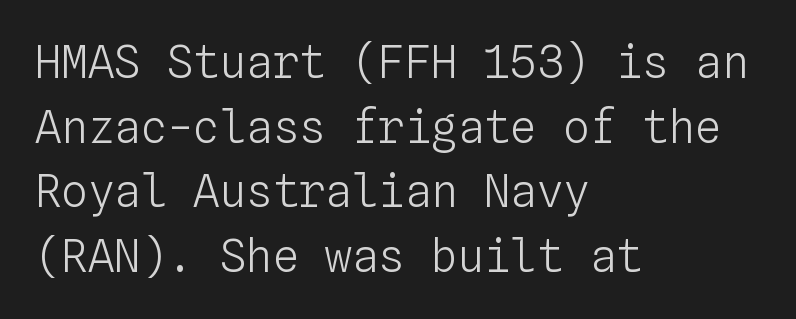
The image shows 44 px light type, upright, monospaced; set left-aligned, normal line spacing (1.47x), normal letter spacing, not underlined; low stroke contrast and a medium x-height.
